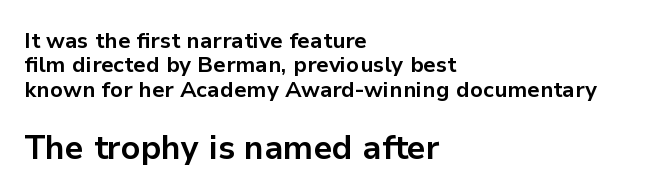
Q: Is the text bold? A: Yes.
Q: Is the text italic (slanted)? A: No, it is upright.
Q: Is the typeface a serif or a sans-serif typeface? A: Sans-serif.
Q: Is the text underlined? A: No.
Q: How is the paragraph aligned? A: Left-aligned.
Q: Is the spacing between letters normal or unusually wide? A: Normal.
Q: Is the spacing between lines tight, normal or loose? A: Tight.
Q: Which block of text is set in a larger size, the first (top) or the second (bottom)? A: The second (bottom) one.
Q: Width (condensed, normal, or wide)? A: Normal.
Q: Stroke contrast? A: Low.
Q: x-height? A: Medium.
Q: Monospaced? A: No.
